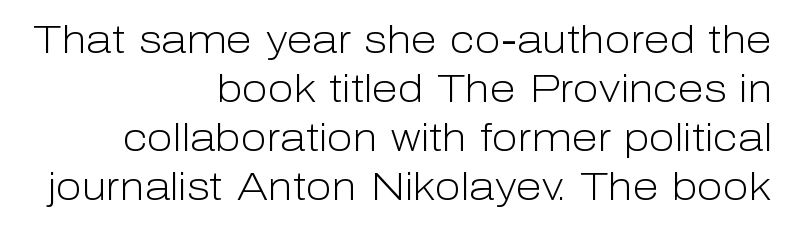
Q: Is the text bold? A: No.
Q: Is the text italic (slanted)? A: No, it is upright.
Q: Is the typeface a serif or a sans-serif typeface? A: Sans-serif.
Q: Is the text underlined? A: No.
Q: How is the paragraph aligned? A: Right-aligned.
Q: Is the spacing between letters normal or unusually wide? A: Normal.
Q: Is the spacing between lines tight, normal or loose? A: Normal.
Q: Width (condensed, normal, or wide)? A: Normal.
Q: Stroke contrast? A: Low.
Q: x-height? A: Medium.
Q: Monospaced? A: No.
